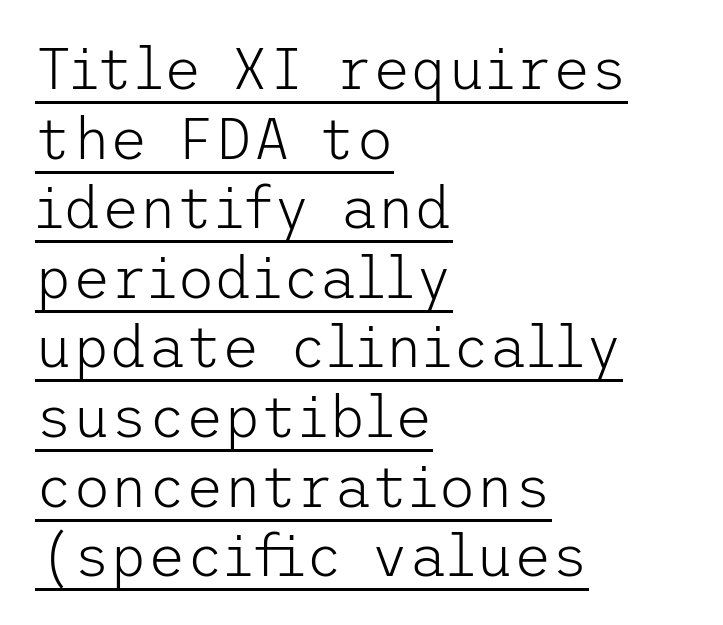
{"serif": "no", "italic": "no", "bold": "no", "weight": "light", "width": "normal", "stroke_contrast": "low", "x_height": "medium", "underline": "yes", "align": "left", "line_spacing_ratio": 1.2, "letter_spacing": "normal", "letter_spacing_em": 0.0, "glyph_px": 58}
